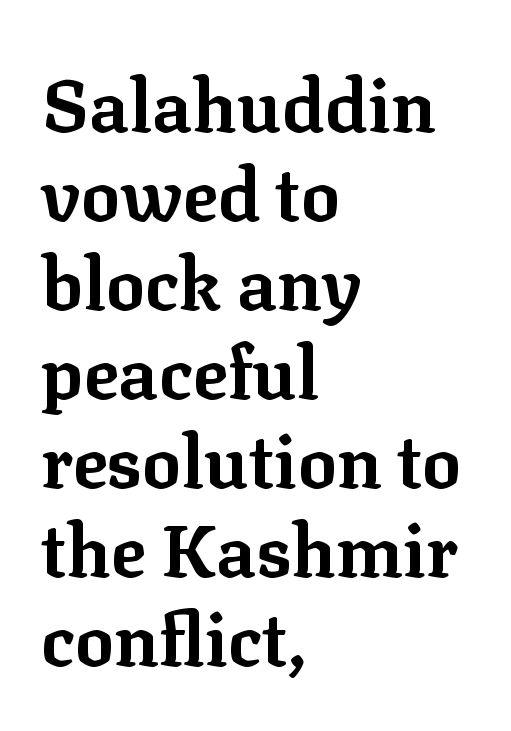
{"serif": "yes", "italic": "no", "bold": "yes", "weight": "bold", "width": "normal", "stroke_contrast": "low", "x_height": "medium", "monospaced": "no", "underline": "no", "align": "left", "line_spacing_ratio": 1.22, "letter_spacing": "normal", "letter_spacing_em": 0.0, "glyph_px": 73}
